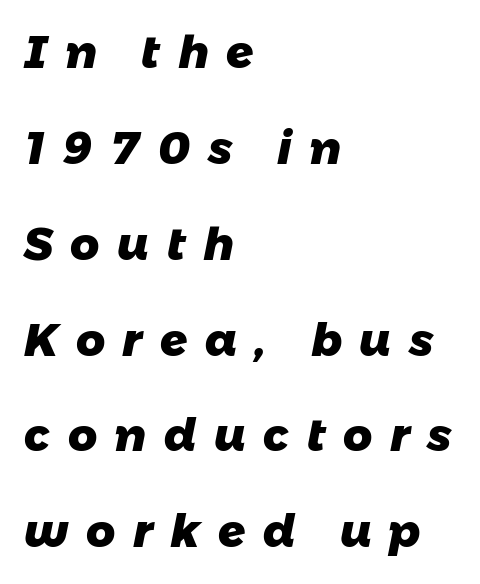
Q: Is the text bold? A: Yes.
Q: Is the typeface a serif or a sans-serif typeface? A: Sans-serif.
Q: Is the text underlined? A: No.
Q: How is the paragraph aligned? A: Left-aligned.
Q: Is the spacing between letters normal or unusually wide? A: Unusually wide.
Q: Is the spacing between lines tight, normal or loose? A: Loose.
Q: Width (condensed, normal, or wide)? A: Normal.
Q: Stroke contrast? A: Low.
Q: x-height? A: Medium.
Q: Monospaced? A: No.
